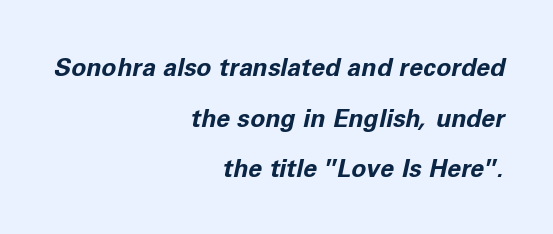
{"italic": "yes", "lean": "right", "slant_degrees": 11, "bold": "yes", "underline": "no", "align": "right", "line_spacing": "loose", "line_spacing_ratio": 2.03, "letter_spacing": "normal", "letter_spacing_em": 0.0, "glyph_px": 25}
